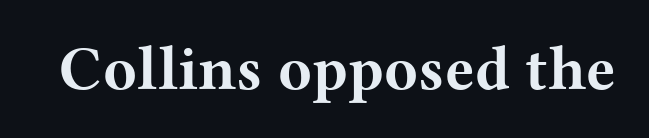
The passage shown is typed in a proportional face where columns would drift. Every stem runs plumb, perpendicular to the baseline. Its strokes are broad and dark, the hallmark of bold type. The words here are not underlined. What kind of face is this? One with serifs. Between one letter and the next there's only the usual sliver of space.
